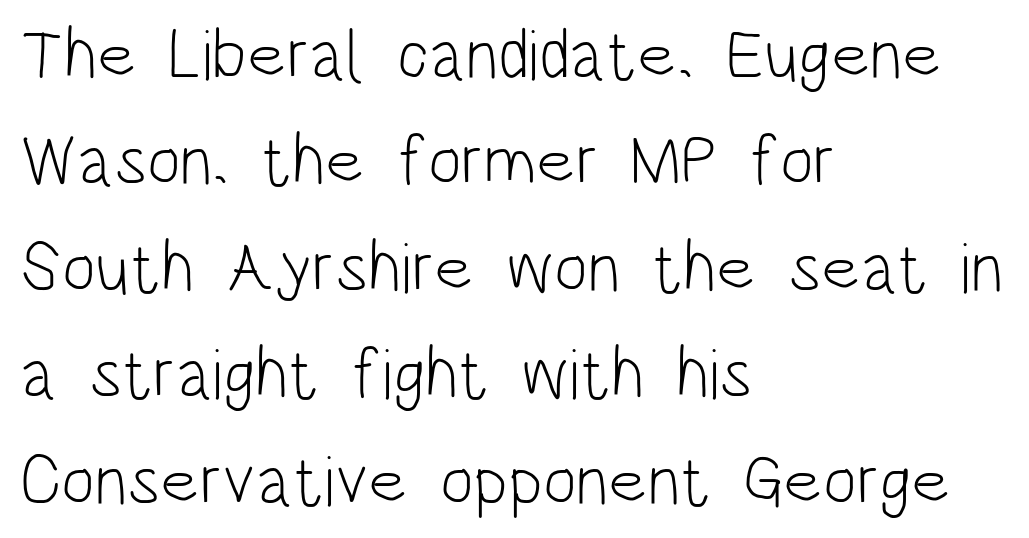
Q: Is the text bold? A: No.
Q: Is the text italic (slanted)? A: No, it is upright.
Q: Is the typeface a serif or a sans-serif typeface? A: Sans-serif.
Q: Is the text underlined? A: No.
Q: How is the paragraph aligned? A: Left-aligned.
Q: Is the spacing between letters normal or unusually wide? A: Normal.
Q: Is the spacing between lines tight, normal or loose? A: Normal.
Q: Width (condensed, normal, or wide)? A: Condensed.
Q: Stroke contrast? A: Low.
Q: x-height? A: Large.
Q: Monospaced? A: No.
